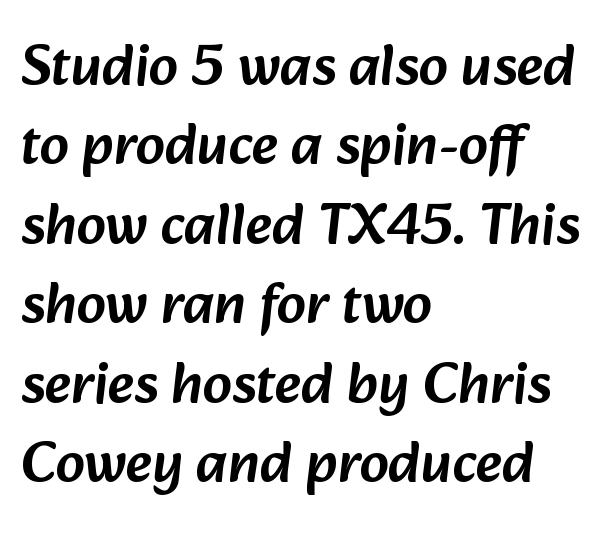
The image shows 58 px sans-serif type; set left-aligned, normal line spacing (1.37x), normal letter spacing, not underlined; low stroke contrast and a medium x-height.
